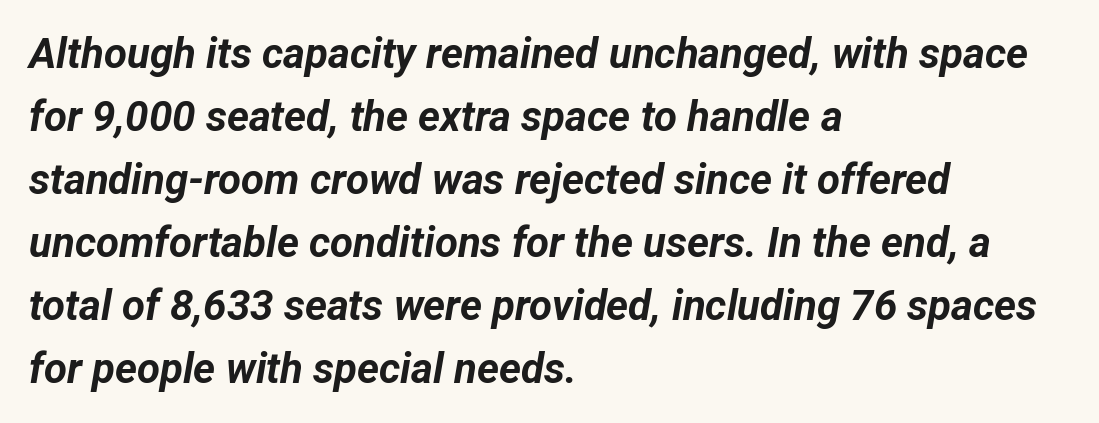
{"italic": "yes", "lean": "right", "slant_degrees": 12, "bold": "yes", "weight": "bold", "width": "normal", "stroke_contrast": "low", "x_height": "medium", "monospaced": "no", "underline": "no", "align": "left", "line_spacing": "normal", "line_spacing_ratio": 1.5, "letter_spacing": "normal", "letter_spacing_em": 0.0, "glyph_px": 42}
